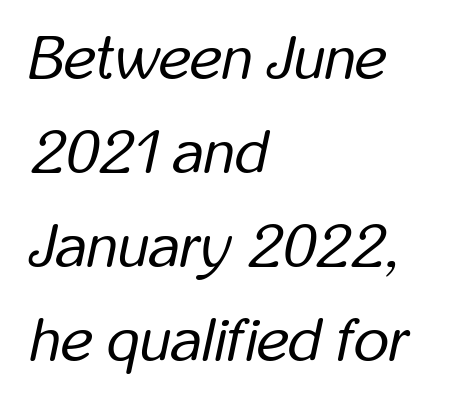
Q: Is the text bold? A: No.
Q: Is the text italic (slanted)? A: Yes, it leans right by about 12 degrees.
Q: Is the text underlined? A: No.
Q: How is the paragraph aligned? A: Left-aligned.
Q: Is the spacing between letters normal or unusually wide? A: Normal.
Q: Is the spacing between lines tight, normal or loose? A: Normal.
Q: Width (condensed, normal, or wide)? A: Condensed.
Q: Stroke contrast? A: Low.
Q: x-height? A: Medium.
Q: Monospaced? A: No.
